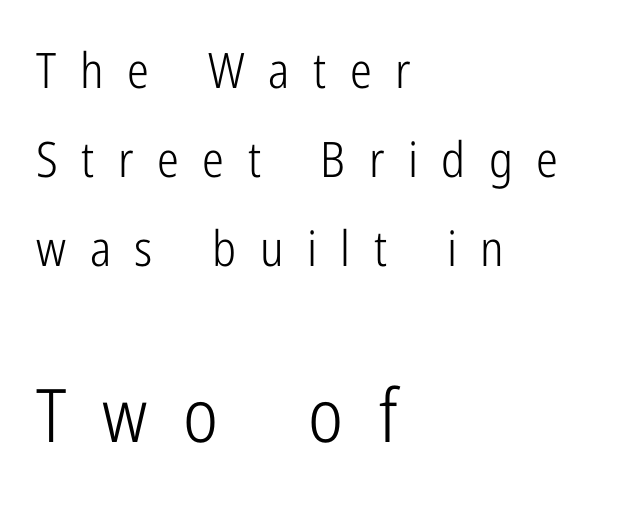
Q: Is the text bold? A: No.
Q: Is the text italic (slanted)? A: No, it is upright.
Q: Is the typeface a serif or a sans-serif typeface? A: Sans-serif.
Q: Is the text underlined? A: No.
Q: How is the paragraph aligned? A: Left-aligned.
Q: Is the spacing between letters normal or unusually wide? A: Unusually wide.
Q: Which block of text is set in a larger size, the first (top) or the second (bottom)? A: The second (bottom) one.
Q: Width (condensed, normal, or wide)? A: Condensed.
Q: Stroke contrast? A: Low.
Q: x-height? A: Medium.
Q: Monospaced? A: No.
